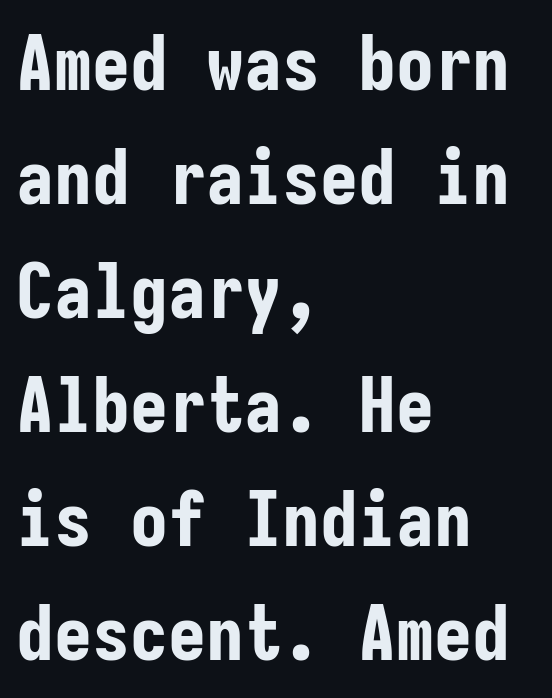
Q: Is the text bold? A: Yes.
Q: Is the text italic (slanted)? A: No, it is upright.
Q: Is the typeface a serif or a sans-serif typeface? A: Sans-serif.
Q: Is the text underlined? A: No.
Q: How is the paragraph aligned? A: Left-aligned.
Q: Is the spacing between letters normal or unusually wide? A: Normal.
Q: Is the spacing between lines tight, normal or loose? A: Normal.
Q: Width (condensed, normal, or wide)? A: Condensed.
Q: Stroke contrast? A: Low.
Q: x-height? A: Medium.
Q: Monospaced? A: Yes.
